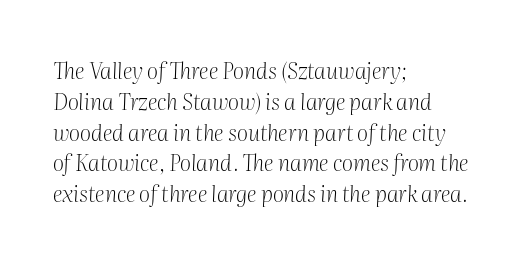
Honestly, the letter spacing is just normal — you wouldn't notice it. Plain, unruled lines of type. Nothing heavy about these letters — not bold at all. There's an unmistakable incline to the writing here.
